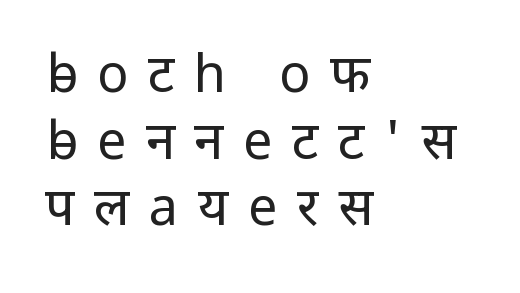
The passage shown is typeset with a sans-serif family. In CSS terms this would be text-align: left. The face used here is proportionally spaced, like ordinary book or web type. Vertical strokes here are truly vertical. Type without underlining.
